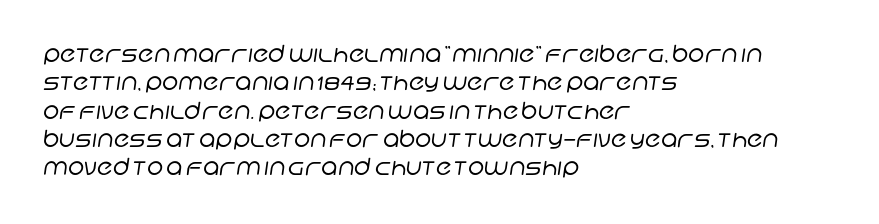
Q: Is the text bold? A: No.
Q: Is the text underlined? A: No.
Q: How is the paragraph aligned? A: Left-aligned.
Q: Is the spacing between letters normal or unusually wide? A: Normal.
